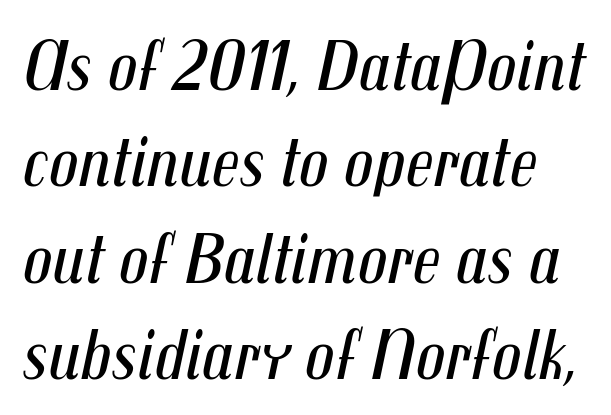
The image shows 73 px regular-weight, condensed type, italic (leaning right); set left-aligned, normal line spacing (1.32x), normal letter spacing, not underlined; medium stroke contrast and a medium x-height.
